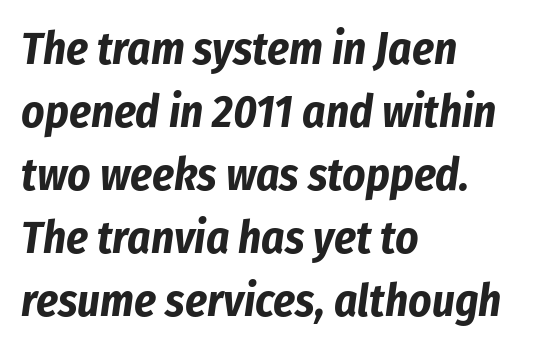
{"italic": "yes", "lean": "right", "slant_degrees": 8, "bold": "yes", "weight": "bold", "width": "condensed", "stroke_contrast": "low", "x_height": "medium", "monospaced": "no", "underline": "no", "align": "left", "line_spacing": "normal", "line_spacing_ratio": 1.4, "letter_spacing": "normal", "letter_spacing_em": 0.0, "glyph_px": 45}
